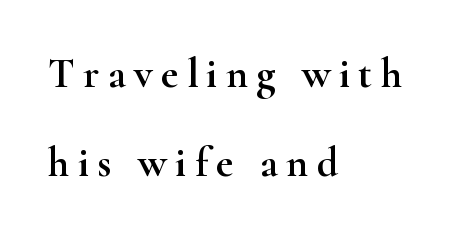
The image shows 42 px wide serif type, upright; set left-aligned, loose line spacing (2.13x), unusually wide letter spacing (+0.2 em), not underlined; high stroke contrast and a small x-height.
